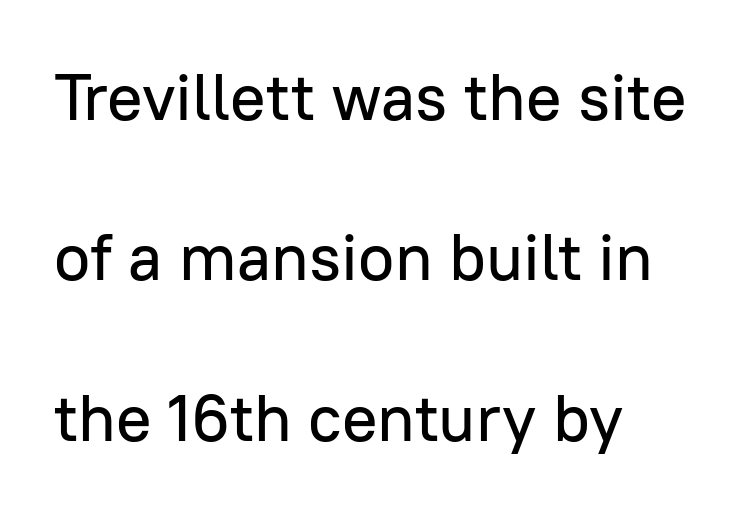
Descenders are the only things crossing below the line. The letters advance in unequal steps, a hallmark of proportional type. The lettering holds an erect, upright posture throughout. The tracking reads as untouched default to a designer's eye. The type family on display is of the sans-serif kind.
